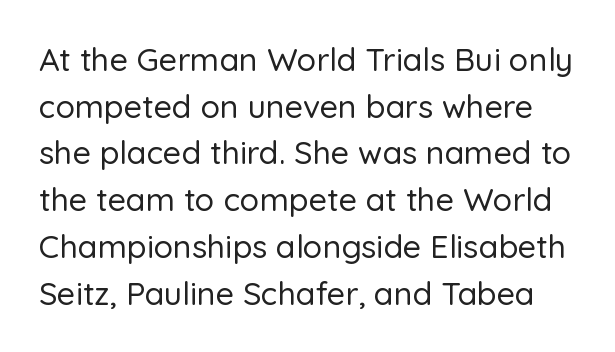
{"serif": "no", "italic": "no", "width": "normal", "stroke_contrast": "low", "x_height": "medium", "monospaced": "no", "underline": "no", "line_spacing": "normal", "line_spacing_ratio": 1.46, "letter_spacing": "normal", "letter_spacing_em": 0.0, "glyph_px": 32}
